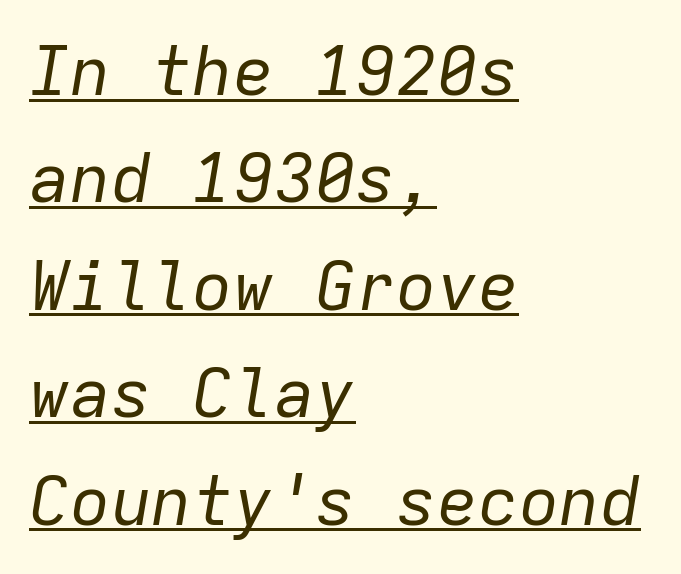
{"italic": "yes", "lean": "right", "slant_degrees": 9, "bold": "no", "weight": "regular", "width": "normal", "stroke_contrast": "low", "x_height": "medium", "monospaced": "yes", "underline": "yes", "align": "left", "line_spacing": "normal", "line_spacing_ratio": 1.58, "letter_spacing": "normal", "letter_spacing_em": 0.0, "glyph_px": 68}
